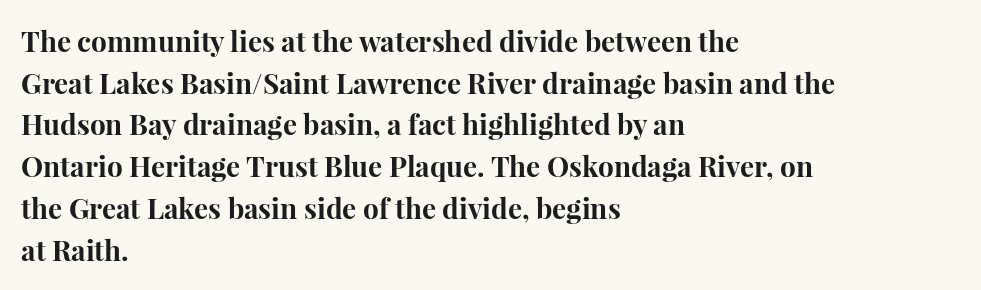
{"serif": "yes", "italic": "no", "bold": "yes", "weight": "bold", "width": "normal", "stroke_contrast": "high", "x_height": "medium", "monospaced": "no", "underline": "no", "align": "left", "line_spacing": "normal", "line_spacing_ratio": 1.49, "letter_spacing": "normal", "letter_spacing_em": 0.0, "glyph_px": 28}
